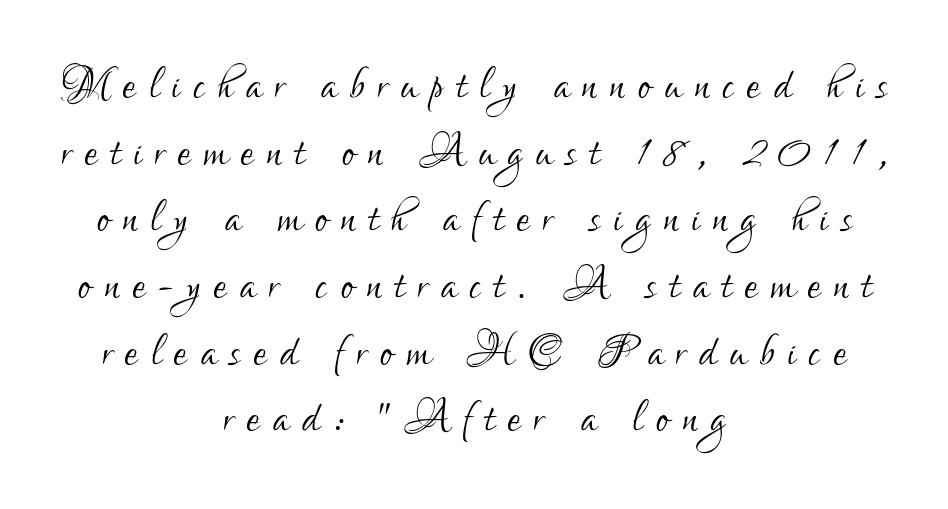
The strokes carry an ordinary text weight at most. The passage is arranged like a title page — every line centered. A sans-serif font was chosen for this passage. Spacing verdict: proportional, widths tailored to each character. Observe the wide spacing: letters keep a clear distance from each other.
